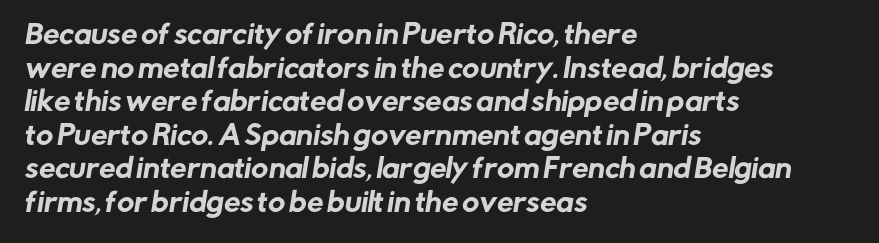
Q: Is the text underlined? A: No.
Q: How is the paragraph aligned? A: Left-aligned.
Q: Is the spacing between letters normal or unusually wide? A: Normal.
Q: Is the spacing between lines tight, normal or loose? A: Normal.
